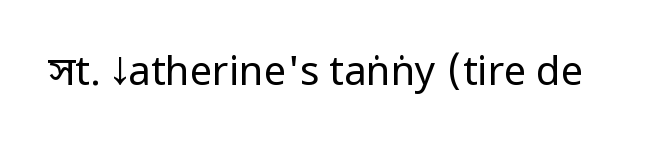
Q: Is the text bold? A: No.
Q: Is the text italic (slanted)? A: No, it is upright.
Q: Is the typeface a serif or a sans-serif typeface? A: Sans-serif.
Q: Is the text underlined? A: No.
Q: Is the spacing between letters normal or unusually wide? A: Normal.
Q: Width (condensed, normal, or wide)? A: Condensed.
Q: Stroke contrast? A: Low.
